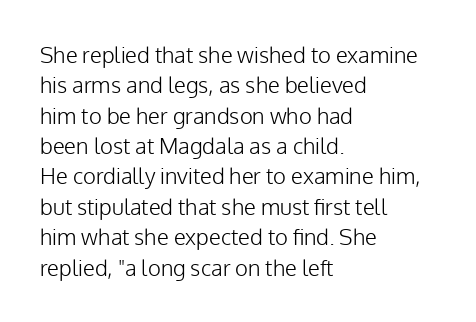
Q: Is the text bold? A: No.
Q: Is the text italic (slanted)? A: No, it is upright.
Q: Is the text underlined? A: No.
Q: How is the paragraph aligned? A: Left-aligned.
Q: Is the spacing between letters normal or unusually wide? A: Normal.
Q: Is the spacing between lines tight, normal or loose? A: Normal.
